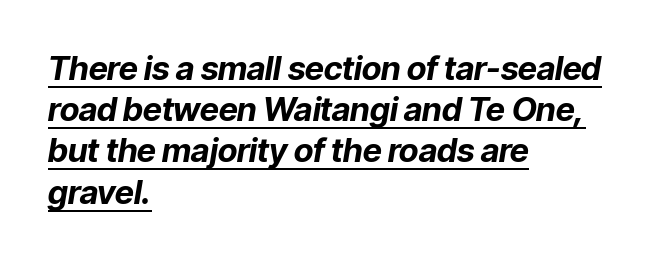
Q: Is the text bold? A: Yes.
Q: Is the text italic (slanted)? A: Yes, it leans right by about 9 degrees.
Q: Is the text underlined? A: Yes.
Q: How is the paragraph aligned? A: Left-aligned.
Q: Is the spacing between letters normal or unusually wide? A: Normal.
Q: Is the spacing between lines tight, normal or loose? A: Normal.
Q: Width (condensed, normal, or wide)? A: Normal.
Q: Stroke contrast? A: Low.
Q: x-height? A: Medium.
Q: Monospaced? A: No.
